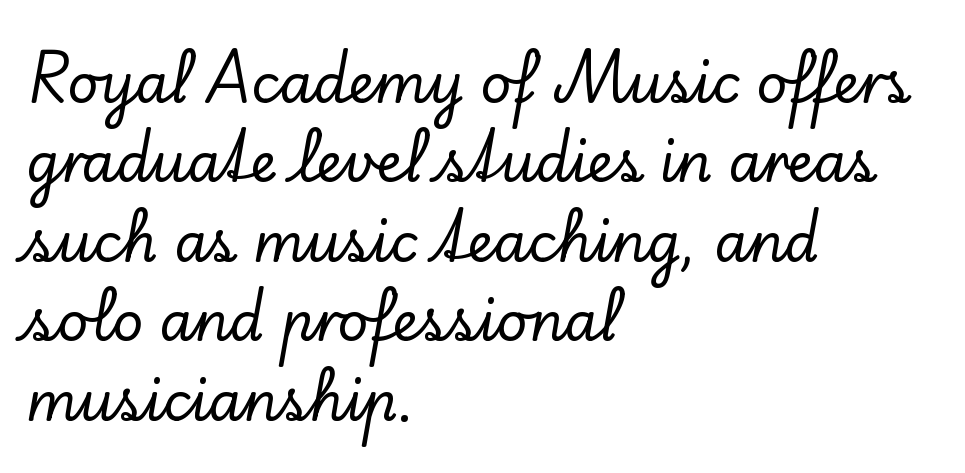
The image shows 54 px serif type; set left-aligned, normal line spacing (1.47x), normal letter spacing, not underlined; low stroke contrast and a small x-height.
